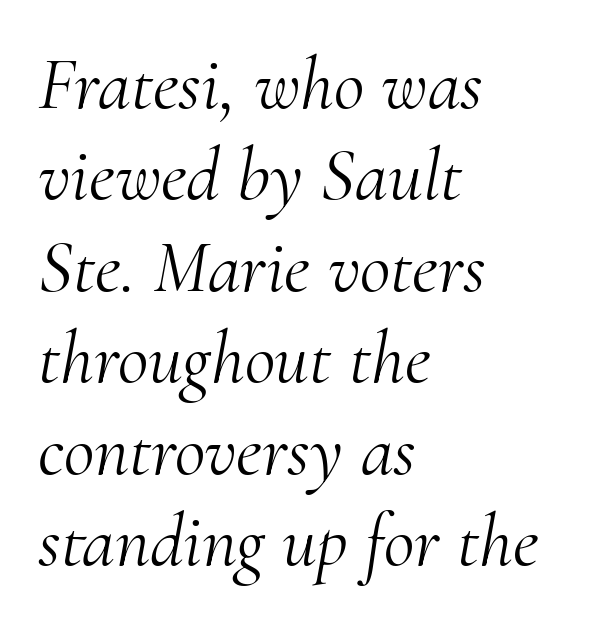
{"serif": "yes", "italic": "yes", "lean": "right", "slant_degrees": 10, "bold": "no", "weight": "light", "width": "normal", "stroke_contrast": "medium", "x_height": "small", "monospaced": "no", "underline": "no", "align": "left", "line_spacing_ratio": 1.22, "letter_spacing": "normal", "letter_spacing_em": 0.0, "glyph_px": 75}
